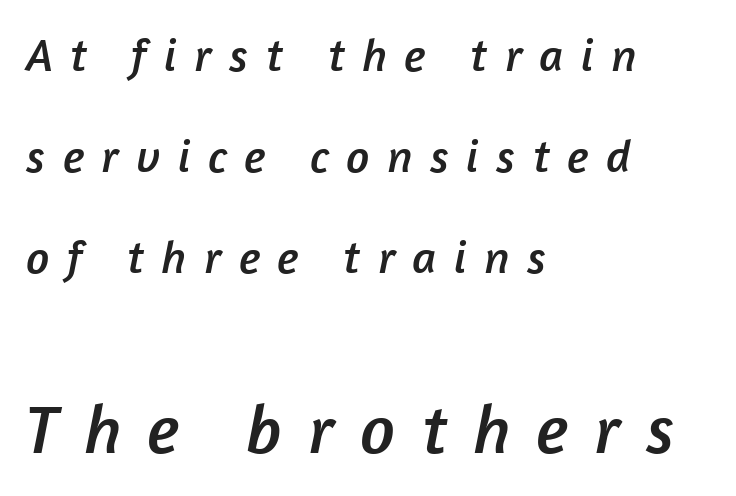
Q: Is the typeface a serif or a sans-serif typeface? A: Sans-serif.
Q: Is the text underlined? A: No.
Q: How is the paragraph aligned? A: Left-aligned.
Q: Is the spacing between letters normal or unusually wide? A: Unusually wide.
Q: Is the spacing between lines tight, normal or loose? A: Loose.
Q: Which block of text is set in a larger size, the first (top) or the second (bottom)? A: The second (bottom) one.
Q: Width (condensed, normal, or wide)? A: Normal.
Q: Stroke contrast? A: Low.
Q: x-height? A: Medium.
Q: Monospaced? A: No.
